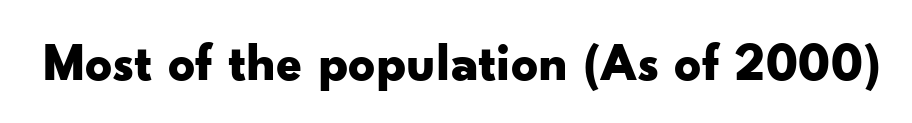
Q: Is the text bold? A: Yes.
Q: Is the text italic (slanted)? A: No, it is upright.
Q: Is the typeface a serif or a sans-serif typeface? A: Sans-serif.
Q: Is the text underlined? A: No.
Q: Is the spacing between letters normal or unusually wide? A: Normal.
Q: Width (condensed, normal, or wide)? A: Wide.
Q: Stroke contrast? A: Low.
Q: x-height? A: Small.
Q: Monospaced? A: No.
